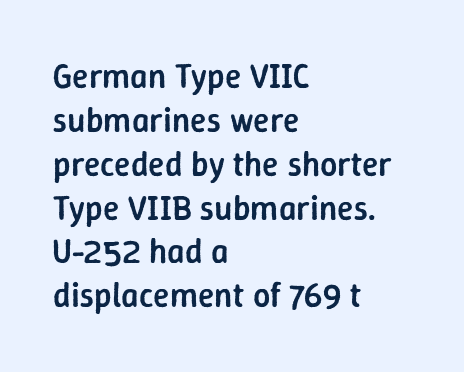
The rag falls on the right side of this text block. On the weight axis this lands at semibold, roughly 600. Underlining? Definitely not there. Vertical strokes here are truly vertical. Baseline-to-baseline distance is the conventional proportion of letter height.
